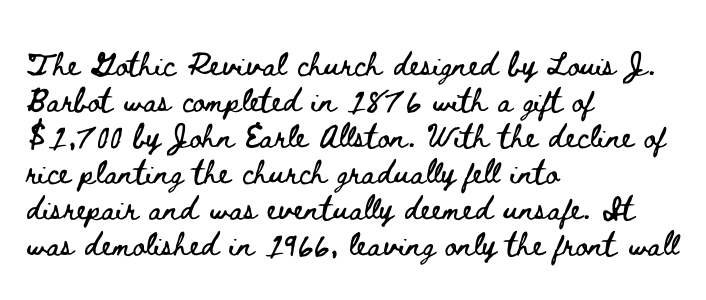
Q: Is the text italic (slanted)? A: Yes.
Q: Is the text underlined? A: No.
Q: How is the paragraph aligned? A: Left-aligned.
Q: Is the spacing between letters normal or unusually wide? A: Normal.
Q: Width (condensed, normal, or wide)? A: Wide.
Q: Stroke contrast? A: Low.
Q: x-height? A: Small.
Q: Monospaced? A: No.
